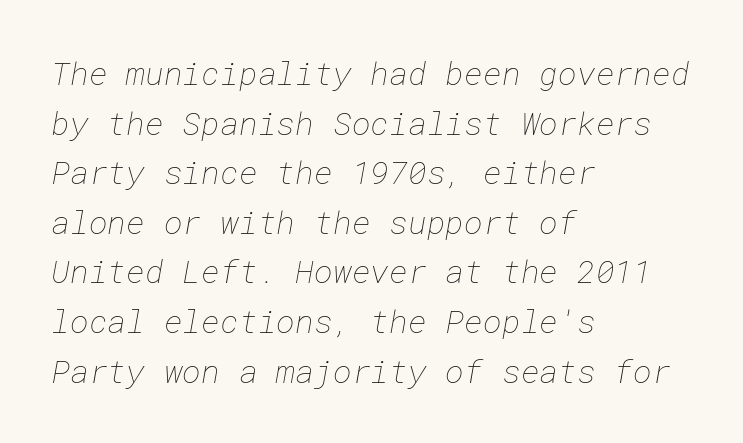
Inter-character spacing is left at the font's built-in metrics. Underline: absent. One glance says typical: line gaps are just what's usual. No extra ink here — the face is not bold. Casual observation: everything's shoved over to the left.
